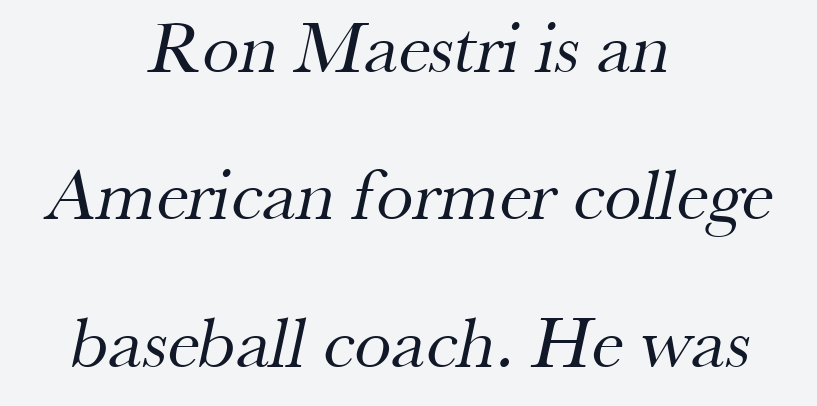
You could not count columns in this text — the font is proportionally spaced. Here the glyphs are tracked normally, forming tight word shapes. Anything drawn beneath the words? Only blank space. One-word summary of the alignment: center.
